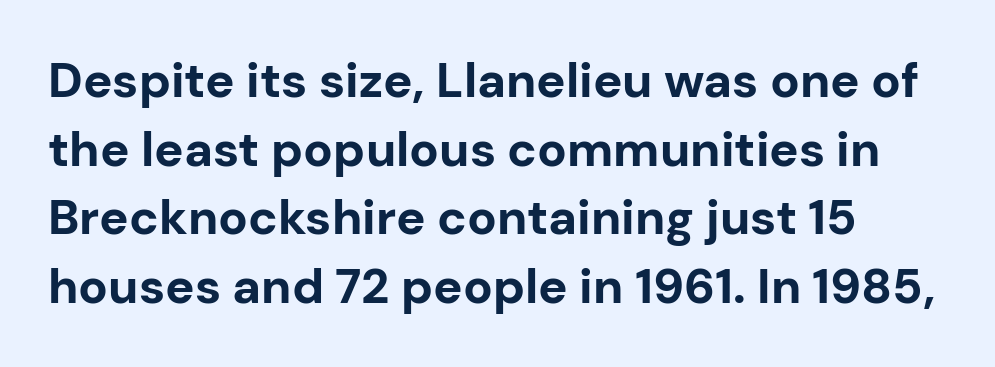
{"serif": "no", "italic": "no", "bold": "yes", "weight": "bold", "width": "normal", "stroke_contrast": "low", "x_height": "medium", "monospaced": "no", "underline": "no", "align": "left", "line_spacing": "normal", "line_spacing_ratio": 1.4, "letter_spacing": "normal", "letter_spacing_em": 0.0, "glyph_px": 49}
